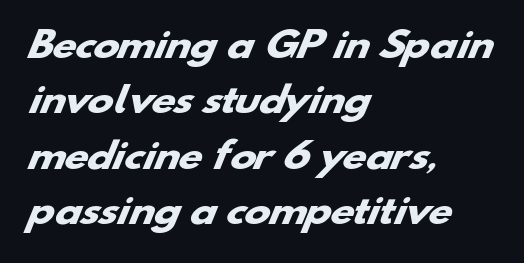
The image shows 35 px heavy, wide sans-serif type; set left-aligned, normal line spacing (1.58x), normal letter spacing, not underlined; low stroke contrast and a small x-height.
